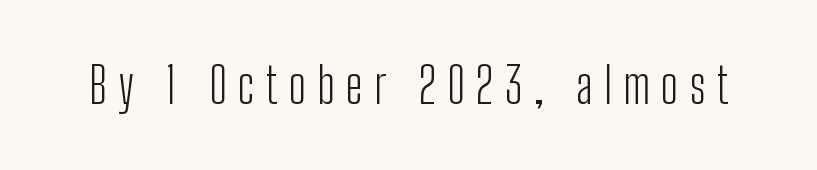
{"serif": "no", "italic": "no", "bold": "no", "weight": "light", "width": "condensed", "stroke_contrast": "low", "x_height": "medium", "monospaced": "no", "underline": "no", "letter_spacing": "wide", "letter_spacing_em": 0.23, "glyph_px": 49}
